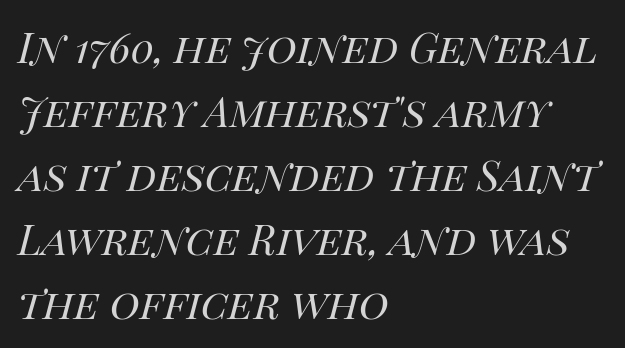
The weight would be labelled regular, book, light, or lighter still. A bare baseline throughout the passage. Each letter keeps its own natural width here, so spacing adapts to shape. Emphasis-style slanted type is in use.
